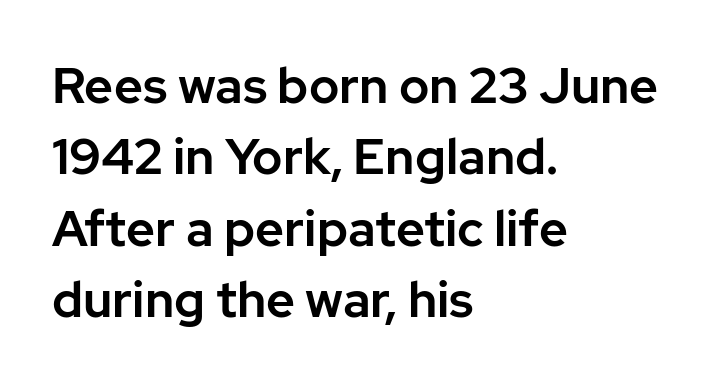
The image shows 50 px sans-serif type, upright; set left-aligned, normal line spacing (1.43x), normal letter spacing, not underlined; low stroke contrast and a medium x-height.
